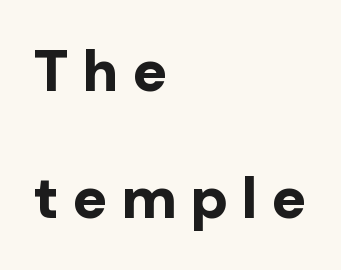
{"serif": "no", "italic": "no", "bold": "yes", "weight": "bold", "width": "normal", "stroke_contrast": "low", "x_height": "medium", "monospaced": "no", "underline": "no", "align": "left", "line_spacing": "loose", "line_spacing_ratio": 2.19, "letter_spacing": "wide", "letter_spacing_em": 0.23, "glyph_px": 58}
